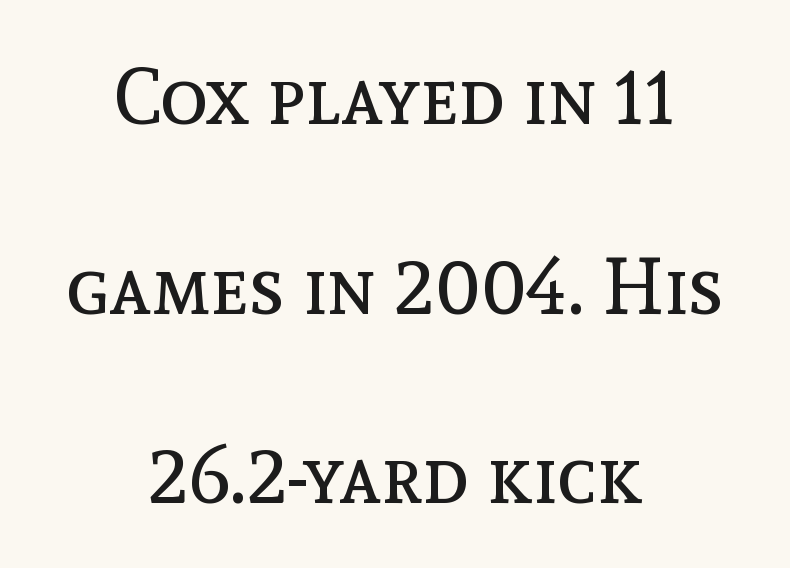
Q: Is the text bold? A: No.
Q: Is the text italic (slanted)? A: No, it is upright.
Q: Is the text underlined? A: No.
Q: How is the paragraph aligned? A: Centered.
Q: Is the spacing between letters normal or unusually wide? A: Normal.
Q: Is the spacing between lines tight, normal or loose? A: Loose.
Q: Width (condensed, normal, or wide)? A: Normal.
Q: x-height? A: Medium.
Q: Monospaced? A: No.
